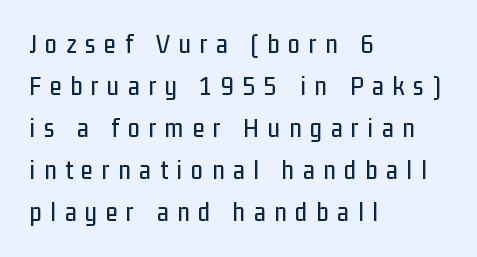
Lines of text with bare space underneath. Students, observe: this is what conventionally led text looks like. Typeset ragged right — the left edge is the straight one. Inter-character spacing is expanded well beyond the font's built-in metrics. Upright lettering throughout.
